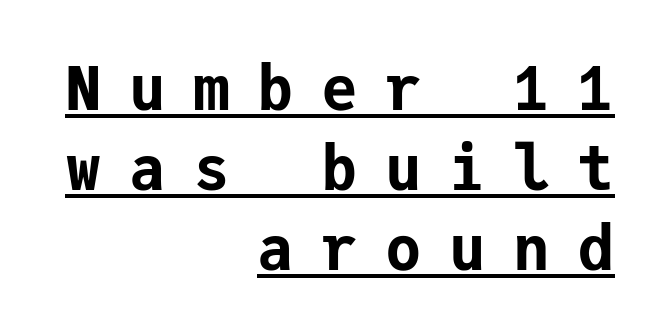
Someone cranked the tracking dial way up on this one. These lines stack with their right ends in a neat column. Whoever set this chose a conventional vertical rhythm. Underlining? Definitely there.
